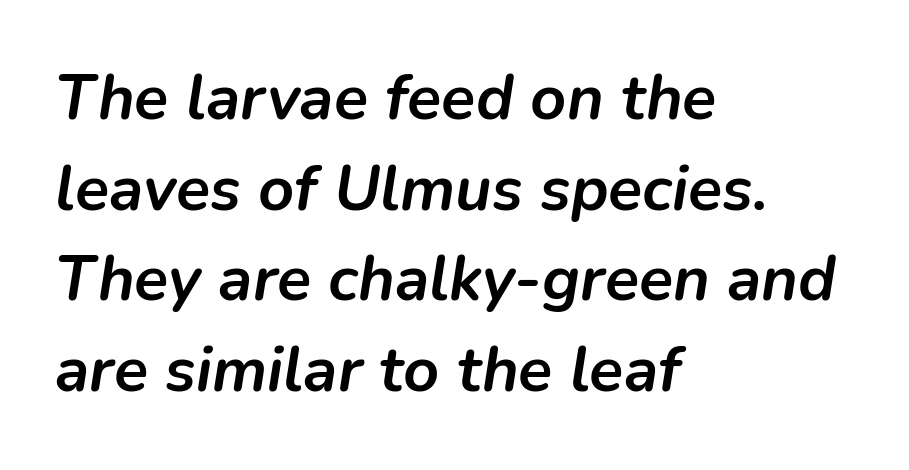
Each letter keeps its own natural width here, so spacing adapts to shape. Compared with a centered layout, this one pins lines to the left instead. The space directly below the letters is spotless. The whole block is typeset with a tilt. Whoever set this chose a conventional vertical rhythm.
